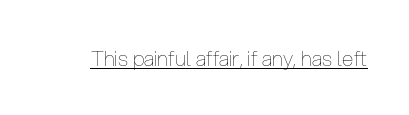
Italic: no, the glyphs are upright roman. You can see a thin bar hugging the bottom of the glyphs. Nothing heavy about these letters — not bold at all. Look at the tracking — it's just the regular setting, nothing added.
